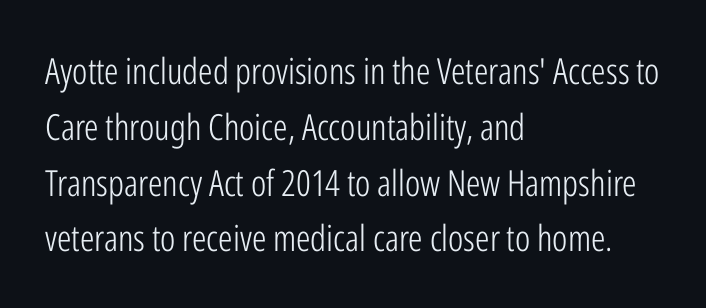
The image shows 36 px light, condensed sans-serif type, upright; set left-aligned, normal line spacing (1.55x), normal letter spacing, not underlined; low stroke contrast and a medium x-height.
